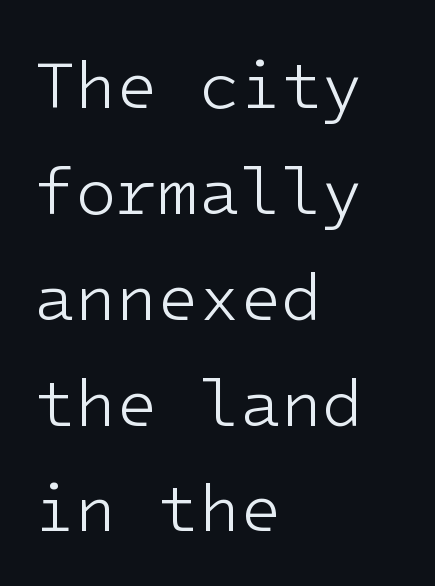
The setting favours the left margin, as ordinary paragraphs usually do. The rendering uses typewriter-style spacing with identical character cells. Honestly, there is no underline to notice here at all. These lines are composed in type without serifs. What's the leading like? Ordinary, nothing unusual.
